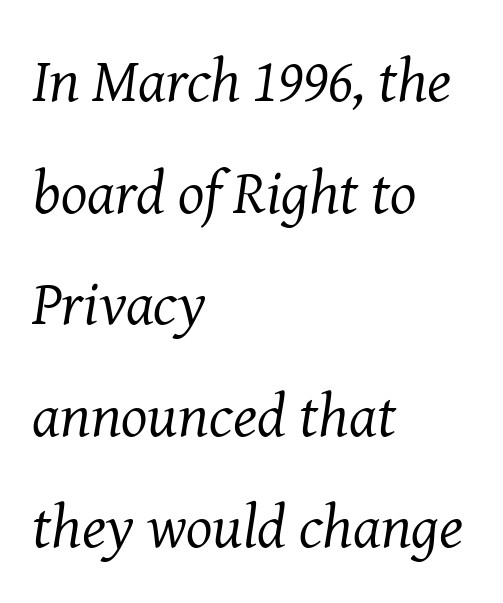
{"serif": "yes", "italic": "yes", "lean": "right", "slant_degrees": 8, "bold": "no", "weight": "regular", "width": "normal", "stroke_contrast": "medium", "x_height": "medium", "monospaced": "no", "underline": "no", "align": "left", "line_spacing_ratio": 1.8, "letter_spacing": "normal", "letter_spacing_em": 0.0, "glyph_px": 62}
